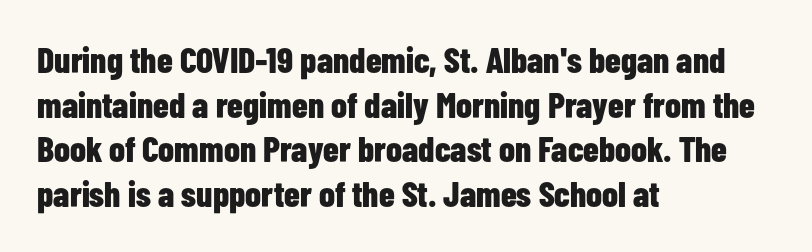
Q: Is the text bold? A: Yes.
Q: Is the text italic (slanted)? A: No, it is upright.
Q: Is the typeface a serif or a sans-serif typeface? A: Sans-serif.
Q: Is the text underlined? A: No.
Q: How is the paragraph aligned? A: Left-aligned.
Q: Is the spacing between letters normal or unusually wide? A: Normal.
Q: Width (condensed, normal, or wide)? A: Condensed.
Q: Stroke contrast? A: Low.
Q: x-height? A: Medium.
Q: Monospaced? A: No.
